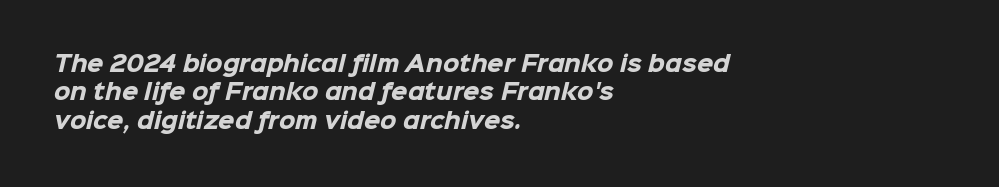
Q: Is the text bold? A: Yes.
Q: Is the text underlined? A: No.
Q: How is the paragraph aligned? A: Left-aligned.
Q: Is the spacing between letters normal or unusually wide? A: Normal.
Q: Is the spacing between lines tight, normal or loose? A: Normal.
